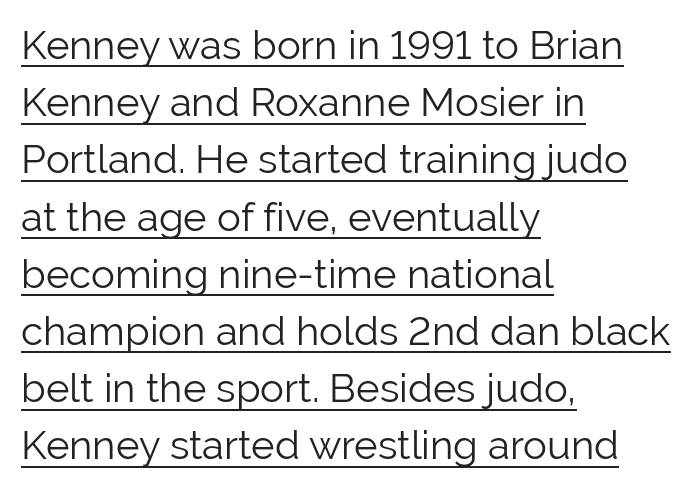
{"serif": "no", "italic": "no", "bold": "no", "weight": "light", "width": "normal", "stroke_contrast": "low", "x_height": "medium", "monospaced": "no", "underline": "yes", "align": "left", "line_spacing": "normal", "line_spacing_ratio": 1.43, "letter_spacing": "normal", "letter_spacing_em": 0.0, "glyph_px": 40}
